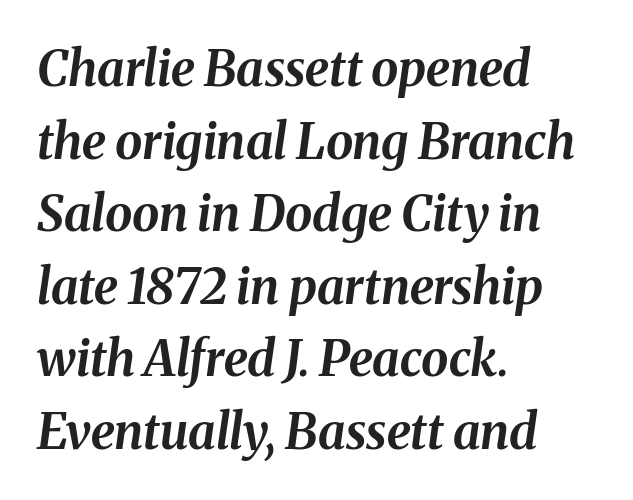
{"italic": "yes", "lean": "right", "slant_degrees": 8, "bold": "yes", "weight": "bold", "width": "normal", "stroke_contrast": "medium", "x_height": "medium", "monospaced": "no", "underline": "no", "align": "left", "line_spacing": "normal", "line_spacing_ratio": 1.48, "letter_spacing": "normal", "letter_spacing_em": 0.0, "glyph_px": 49}
